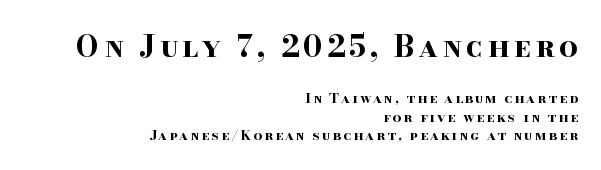
Q: Is the text bold? A: Yes.
Q: Is the text italic (slanted)? A: No, it is upright.
Q: Is the typeface a serif or a sans-serif typeface? A: Serif.
Q: Is the text underlined? A: No.
Q: How is the paragraph aligned? A: Right-aligned.
Q: Is the spacing between lines tight, normal or loose? A: Normal.
Q: Which block of text is set in a larger size, the first (top) or the second (bottom)? A: The first (top) one.
Q: Width (condensed, normal, or wide)? A: Wide.
Q: Stroke contrast? A: High.
Q: x-height? A: Small.
Q: Monospaced? A: No.
